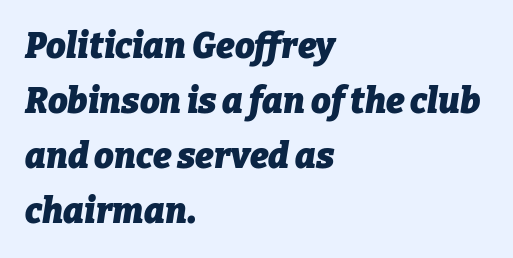
The image shows 35 px heavy type, italic (leaning right); set left-aligned, normal line spacing (1.57x), normal letter spacing, not underlined; low stroke contrast and a medium x-height.
